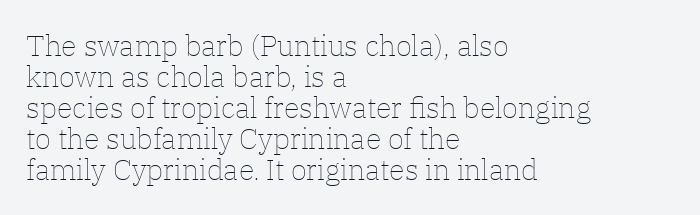
{"italic": "no", "bold": "no", "weight": "thin", "width": "normal", "stroke_contrast": "low", "x_height": "medium", "monospaced": "no", "underline": "no", "align": "left", "line_spacing": "tight", "line_spacing_ratio": 1.07, "letter_spacing": "normal", "letter_spacing_em": 0.0, "glyph_px": 29}
